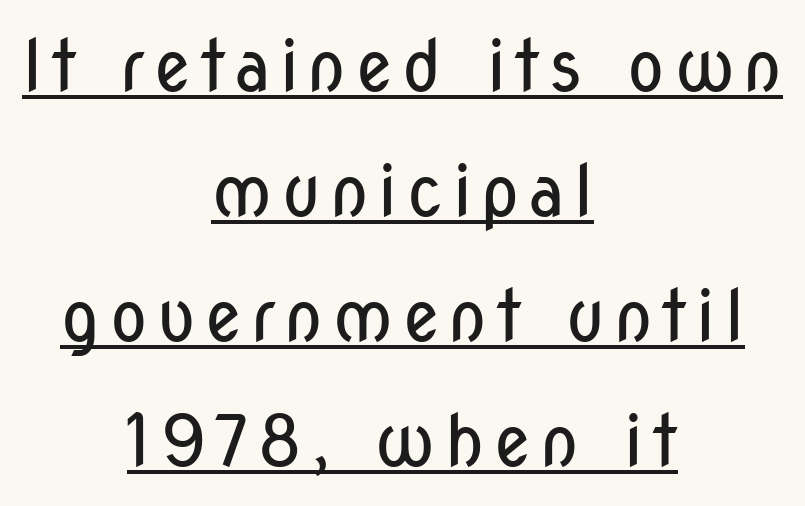
Q: Is the text bold? A: No.
Q: Is the text italic (slanted)? A: No, it is upright.
Q: Is the typeface a serif or a sans-serif typeface? A: Sans-serif.
Q: Is the text underlined? A: Yes.
Q: How is the paragraph aligned? A: Centered.
Q: Width (condensed, normal, or wide)? A: Condensed.
Q: Stroke contrast? A: Low.
Q: x-height? A: Medium.
Q: Monospaced? A: No.
